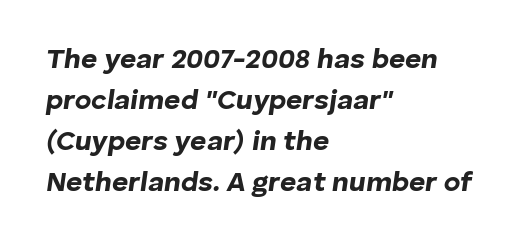
{"italic": "yes", "lean": "right", "slant_degrees": 8, "bold": "yes", "weight": "bold", "width": "normal", "stroke_contrast": "low", "x_height": "medium", "monospaced": "no", "underline": "no", "align": "left", "line_spacing": "normal", "line_spacing_ratio": 1.47, "letter_spacing": "normal", "letter_spacing_em": 0.0, "glyph_px": 28}
